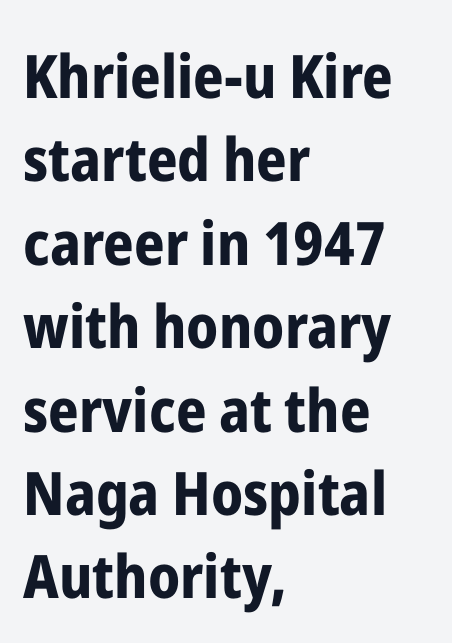
The line texture is even and compact thanks to regular tracking. Note the varied advance widths — an 'i' is clearly narrower than an 'm'. If you drew a line through each stem, it would be perfectly vertical. Caption: bold face, heavy strokes.
